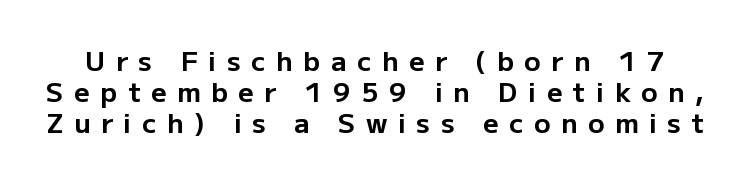
Q: Is the text bold? A: Yes.
Q: Is the text italic (slanted)? A: No, it is upright.
Q: Is the text underlined? A: No.
Q: Is the spacing between letters normal or unusually wide? A: Unusually wide.
Q: Is the spacing between lines tight, normal or loose? A: Tight.
